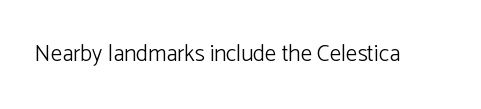
{"italic": "no", "bold": "no", "underline": "no", "letter_spacing": "normal", "letter_spacing_em": 0.0, "glyph_px": 23}
